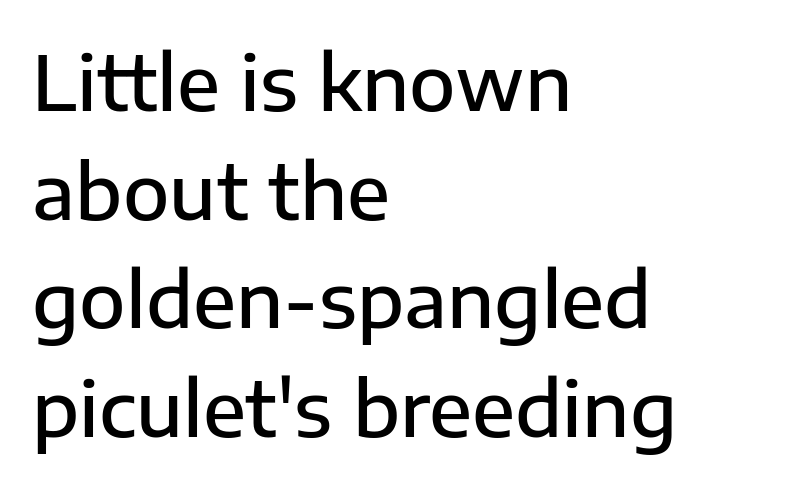
Q: Is the text bold? A: Semi-bold.
Q: Is the text italic (slanted)? A: No, it is upright.
Q: Is the typeface a serif or a sans-serif typeface? A: Sans-serif.
Q: Is the text underlined? A: No.
Q: How is the paragraph aligned? A: Left-aligned.
Q: Is the spacing between letters normal or unusually wide? A: Normal.
Q: Is the spacing between lines tight, normal or loose? A: Normal.
Q: Width (condensed, normal, or wide)? A: Normal.
Q: Stroke contrast? A: Low.
Q: x-height? A: Medium.
Q: Monospaced? A: No.
